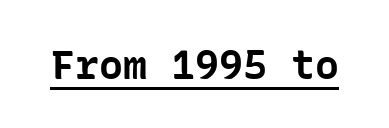
You can see a thin bar hugging the bottom of the glyphs. This sample uses a sans-serif face. Does extra space separate the letters? No, they use regular spacing. You can tell it's not italic because the verticals are truly vertical.
